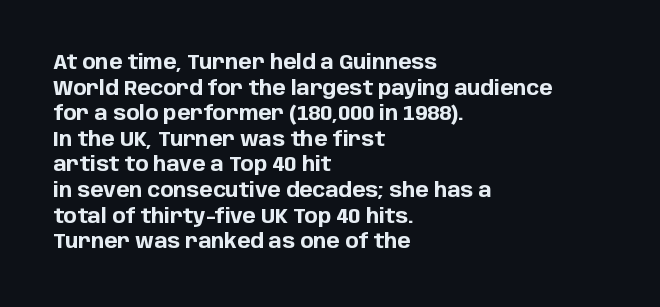
Q: Is the text bold? A: Yes.
Q: Is the text italic (slanted)? A: No, it is upright.
Q: Is the text underlined? A: No.
Q: How is the paragraph aligned? A: Left-aligned.
Q: Is the spacing between letters normal or unusually wide? A: Normal.
Q: Is the spacing between lines tight, normal or loose? A: Normal.
